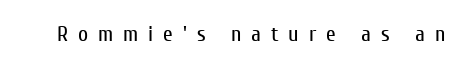
{"italic": "no", "bold": "no", "underline": "no", "letter_spacing": "wide", "letter_spacing_em": 0.45, "glyph_px": 22}
